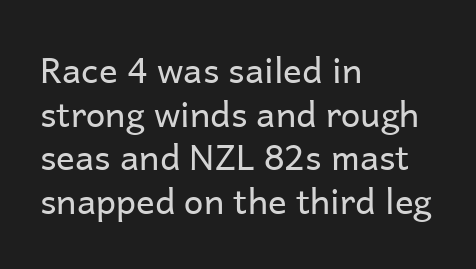
Q: Is the text bold? A: No.
Q: Is the text italic (slanted)? A: No, it is upright.
Q: Is the typeface a serif or a sans-serif typeface? A: Sans-serif.
Q: Is the text underlined? A: No.
Q: How is the paragraph aligned? A: Left-aligned.
Q: Is the spacing between letters normal or unusually wide? A: Normal.
Q: Is the spacing between lines tight, normal or loose? A: Normal.
Q: Width (condensed, normal, or wide)? A: Normal.
Q: Stroke contrast? A: Low.
Q: x-height? A: Medium.
Q: Monospaced? A: No.
